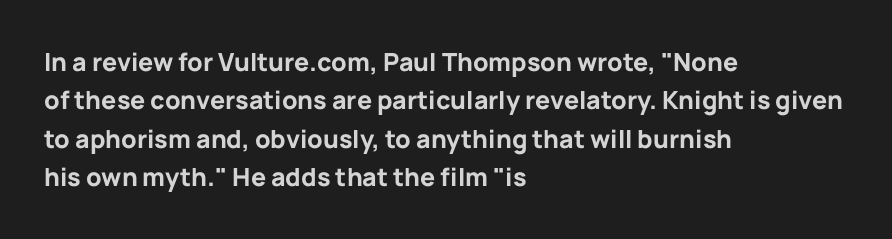
The image shows 25 px bold type, upright; set left-aligned, normal line spacing (1.54x), normal letter spacing, not underlined.
